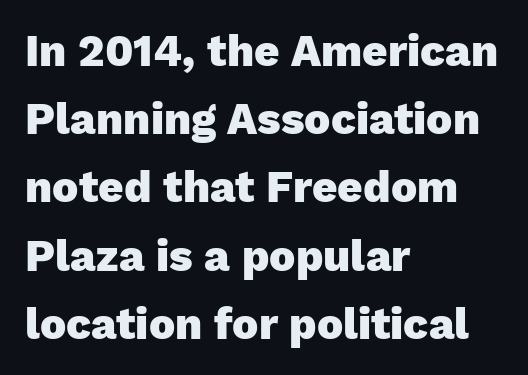
The lettering stays uniformly vertical, giving the passage a roman look. The letterforms sit shoulder to shoulder at normal distance. Typographic density is high because the face is bold. These lines are rendered in a variable-pitch font. Check where the strokes stop: nothing finishes them off — pure sans.
